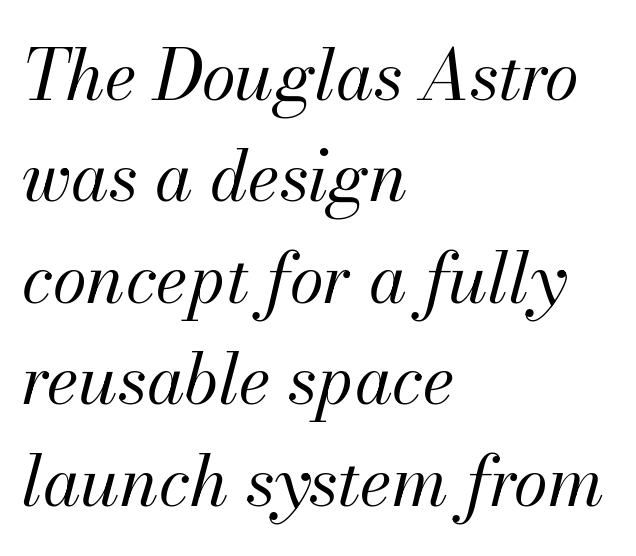
The image shows 69 px regular-weight type, italic (leaning right); set left-aligned, normal line spacing (1.47x), normal letter spacing, not underlined; medium stroke contrast and a small x-height.
